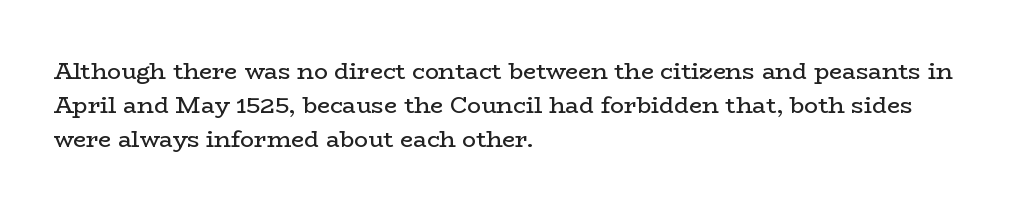
Q: Is the text bold? A: No.
Q: Is the text italic (slanted)? A: No, it is upright.
Q: Is the text underlined? A: No.
Q: How is the paragraph aligned? A: Left-aligned.
Q: Is the spacing between letters normal or unusually wide? A: Normal.
Q: Is the spacing between lines tight, normal or loose? A: Normal.
